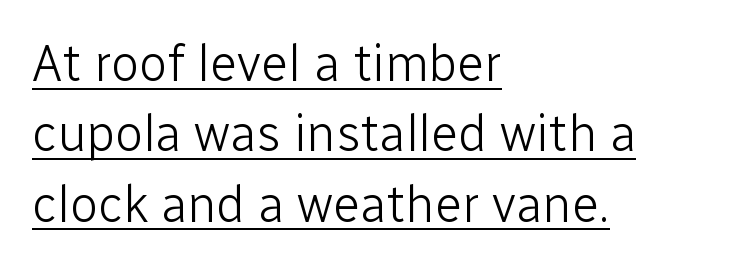
Q: Is the text bold? A: No.
Q: Is the text italic (slanted)? A: No, it is upright.
Q: Is the typeface a serif or a sans-serif typeface? A: Sans-serif.
Q: Is the text underlined? A: Yes.
Q: How is the paragraph aligned? A: Left-aligned.
Q: Is the spacing between letters normal or unusually wide? A: Normal.
Q: Is the spacing between lines tight, normal or loose? A: Normal.
Q: Width (condensed, normal, or wide)? A: Normal.
Q: Stroke contrast? A: Low.
Q: x-height? A: Medium.
Q: Monospaced? A: No.
